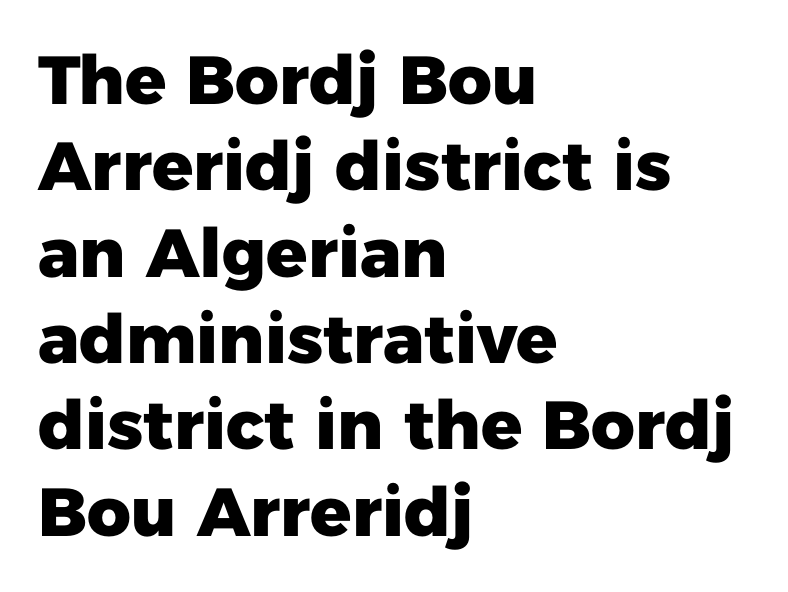
Q: Is the text bold? A: Yes.
Q: Is the text italic (slanted)? A: No, it is upright.
Q: Is the typeface a serif or a sans-serif typeface? A: Sans-serif.
Q: Is the text underlined? A: No.
Q: How is the paragraph aligned? A: Left-aligned.
Q: Is the spacing between letters normal or unusually wide? A: Normal.
Q: Is the spacing between lines tight, normal or loose? A: Normal.
Q: Width (condensed, normal, or wide)? A: Normal.
Q: Stroke contrast? A: Low.
Q: x-height? A: Medium.
Q: Monospaced? A: No.
